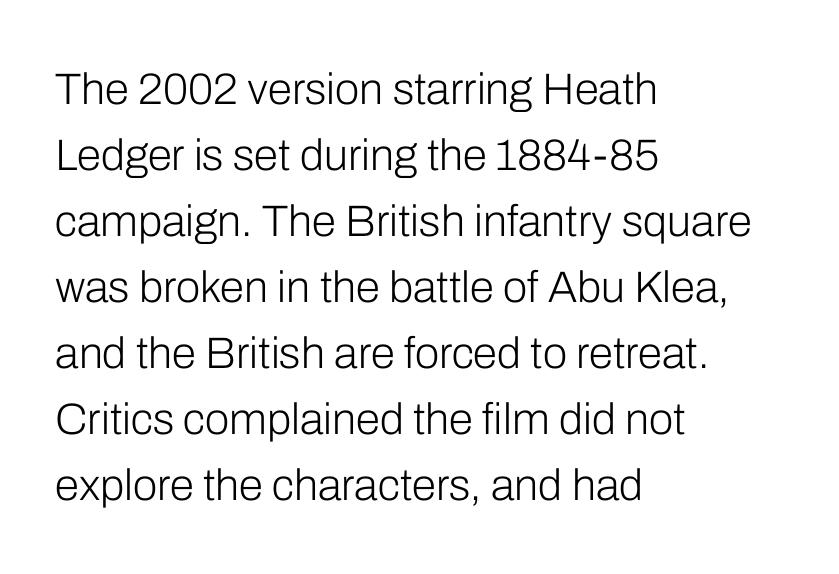
{"serif": "no", "italic": "no", "bold": "no", "weight": "light", "width": "normal", "stroke_contrast": "low", "x_height": "medium", "monospaced": "no", "underline": "no", "align": "left", "line_spacing": "normal", "line_spacing_ratio": 1.5, "letter_spacing": "normal", "letter_spacing_em": 0.0, "glyph_px": 44}
